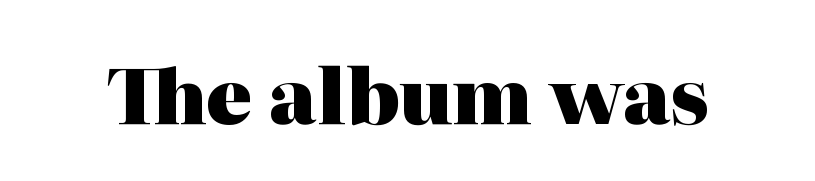
Every stem runs plumb, perpendicular to the baseline. Words float on clear page, feet unadorned. Varying glyph widths throughout — classic text-font behaviour. Does extra space separate the letters? No, they use regular spacing. You'd pick this weight for a headline — it's a proper bold. The typeface chosen for these lines features serifs.
